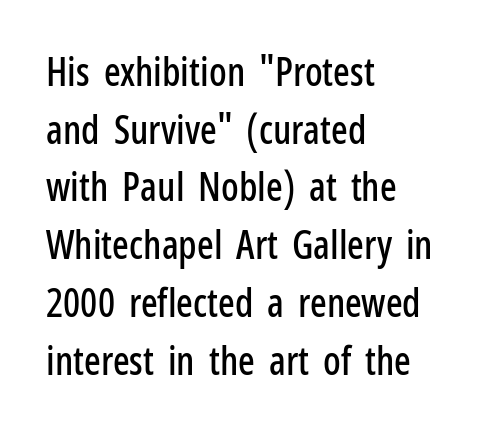
Q: Is the text italic (slanted)? A: No, it is upright.
Q: Is the typeface a serif or a sans-serif typeface? A: Sans-serif.
Q: Is the text underlined? A: No.
Q: How is the paragraph aligned? A: Left-aligned.
Q: Is the spacing between letters normal or unusually wide? A: Normal.
Q: Is the spacing between lines tight, normal or loose? A: Normal.
Q: Width (condensed, normal, or wide)? A: Condensed.
Q: Stroke contrast? A: Low.
Q: x-height? A: Medium.
Q: Monospaced? A: No.
